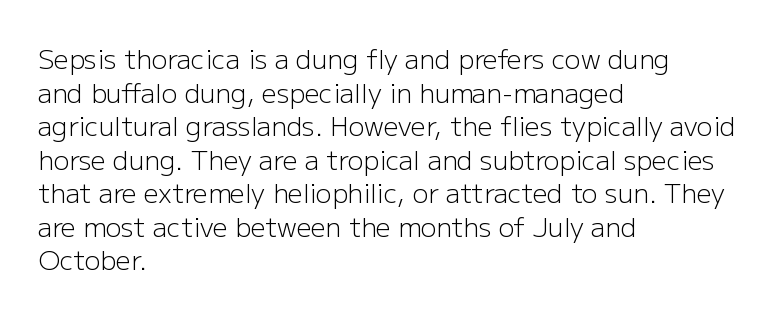
Q: Is the text bold? A: No.
Q: Is the text italic (slanted)? A: No, it is upright.
Q: Is the text underlined? A: No.
Q: How is the paragraph aligned? A: Left-aligned.
Q: Is the spacing between letters normal or unusually wide? A: Normal.
Q: Is the spacing between lines tight, normal or loose? A: Normal.
